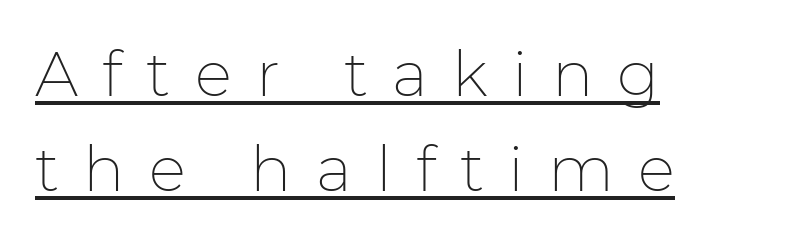
Q: Is the text bold? A: No.
Q: Is the text italic (slanted)? A: No, it is upright.
Q: Is the typeface a serif or a sans-serif typeface? A: Sans-serif.
Q: Is the text underlined? A: Yes.
Q: How is the paragraph aligned? A: Left-aligned.
Q: Is the spacing between letters normal or unusually wide? A: Unusually wide.
Q: Is the spacing between lines tight, normal or loose? A: Normal.
Q: Width (condensed, normal, or wide)? A: Normal.
Q: Stroke contrast? A: Low.
Q: x-height? A: Medium.
Q: Monospaced? A: No.
